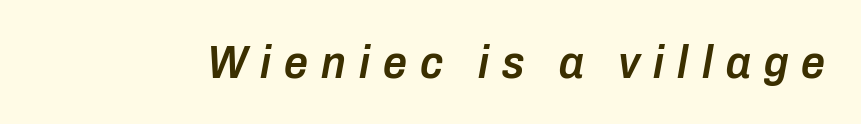
{"italic": "yes", "lean": "right", "slant_degrees": 10, "bold": "semi", "weight": "semibold", "width": "condensed", "stroke_contrast": "low", "x_height": "medium", "monospaced": "no", "underline": "no", "letter_spacing": "wide", "letter_spacing_em": 0.28, "glyph_px": 47}
